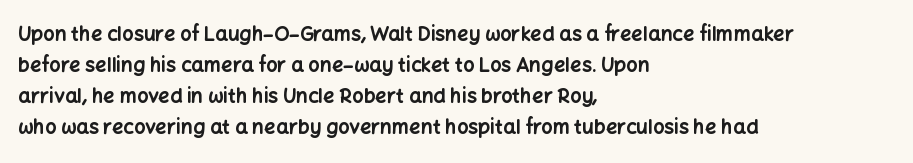
{"italic": "no", "bold": "yes", "underline": "no", "align": "left", "line_spacing": "normal", "line_spacing_ratio": 1.55, "letter_spacing": "normal", "letter_spacing_em": 0.0, "glyph_px": 20}
